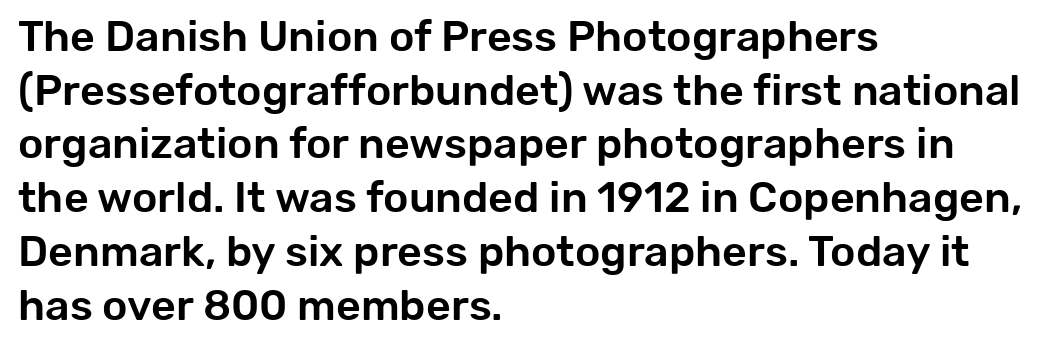
This block has exactly the height ordinary leading produces. Regarding serifs, this sample does without them. This is roman type, the default non-slanted kind. Only glyphs here, with clear space below each row.
